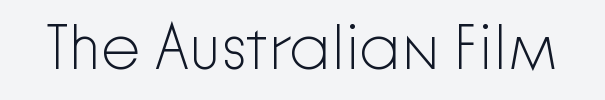
{"serif": "no", "italic": "no", "bold": "no", "weight": "light", "width": "normal", "stroke_contrast": "low", "x_height": "medium", "monospaced": "no", "underline": "no", "letter_spacing": "normal", "letter_spacing_em": 0.0, "glyph_px": 63}
